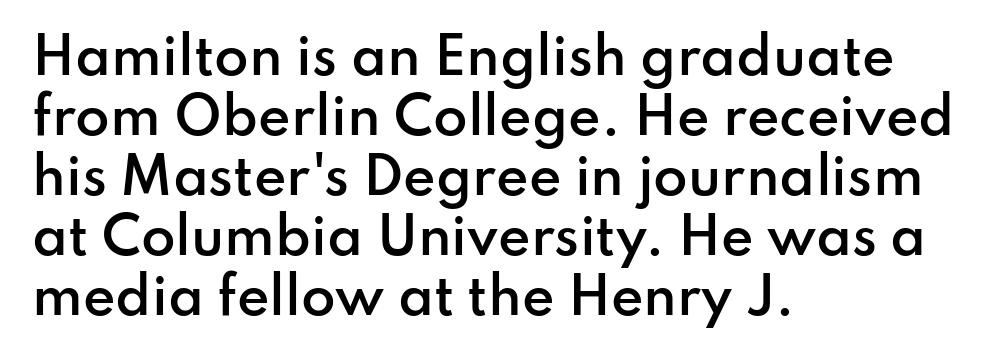
The image shows 50 px semibold sans-serif type, upright; set left-aligned, line spacing 1.2x, normal letter spacing, not underlined; low stroke contrast and a small x-height.
